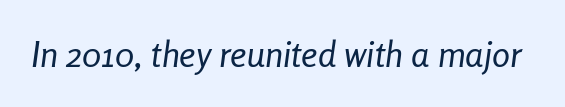
Unmarked baselines from the first word to the last. Counters stay open thanks to moderate or lighter strokes. The gaps between neighbouring characters are ordinary and unremarkable. Spacing verdict: proportional, widths tailored to each character.
